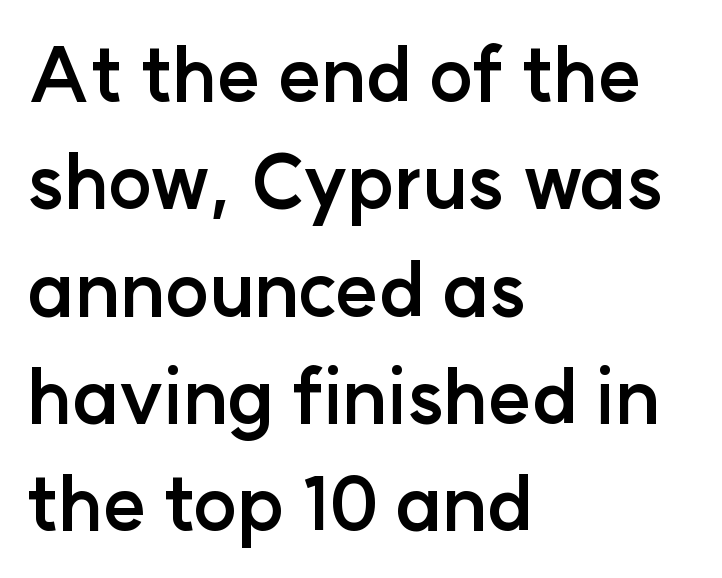
The image shows 74 px semibold sans-serif type, upright; set left-aligned, normal line spacing (1.45x), normal letter spacing, not underlined; low stroke contrast and a medium x-height.
